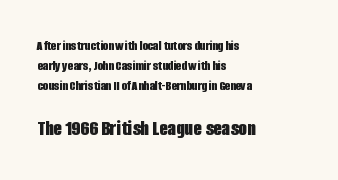
The block sitting lower on the canvas is the one with enlarged characters. Does the copy run flush right? No — it runs flush left. Has an underline been added? It has not. Strong, thick strokes mark this as bold type. Default kerning and tracking; the words read as compact shapes.
